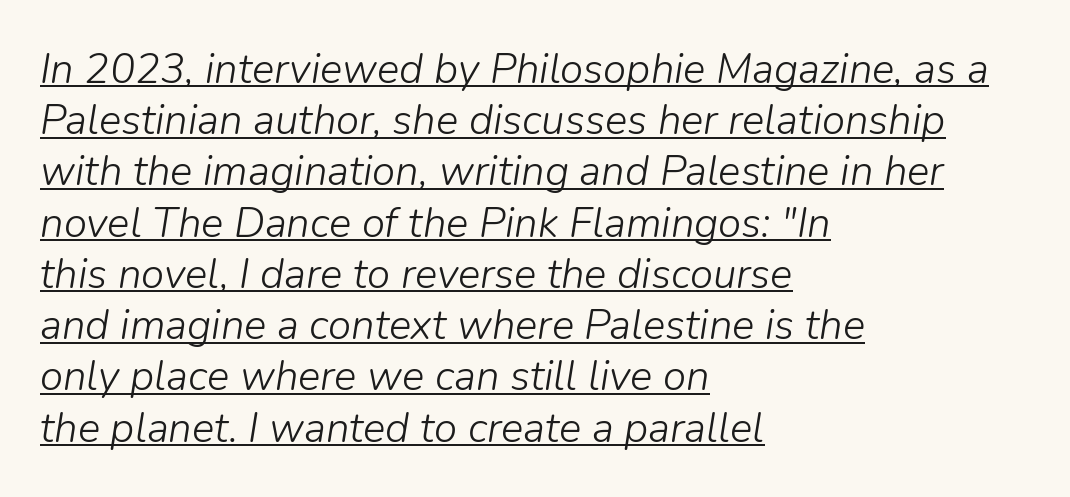
Q: Is the text bold? A: No.
Q: Is the text italic (slanted)? A: Yes, it leans right by about 9 degrees.
Q: Is the text underlined? A: Yes.
Q: How is the paragraph aligned? A: Left-aligned.
Q: Is the spacing between letters normal or unusually wide? A: Normal.
Q: Width (condensed, normal, or wide)? A: Normal.
Q: Stroke contrast? A: Low.
Q: x-height? A: Medium.
Q: Monospaced? A: No.
